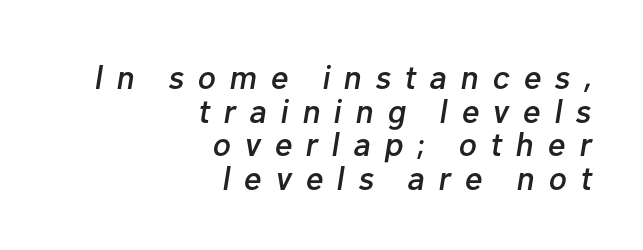
{"italic": "yes", "lean": "right", "slant_degrees": 10, "width": "normal", "stroke_contrast": "low", "x_height": "medium", "monospaced": "no", "underline": "no", "align": "right", "line_spacing": "tight", "line_spacing_ratio": 0.99, "letter_spacing": "wide", "letter_spacing_em": 0.4, "glyph_px": 34}
